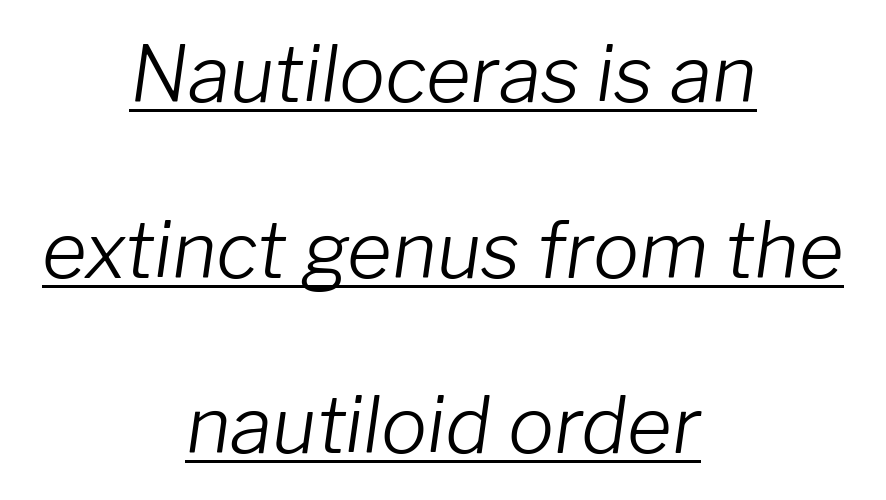
The image shows 77 px light type, italic (leaning right); set centered, loose line spacing (2.28x), normal letter spacing, underlined; low stroke contrast and a medium x-height.
